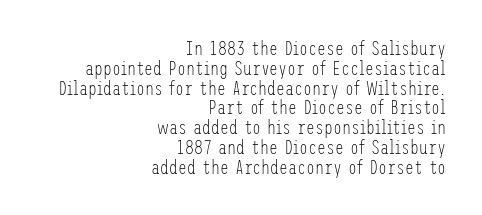
{"italic": "no", "bold": "no", "underline": "no", "align": "right", "line_spacing": "tight", "line_spacing_ratio": 0.99, "letter_spacing": "normal", "letter_spacing_em": 0.0, "glyph_px": 20}
